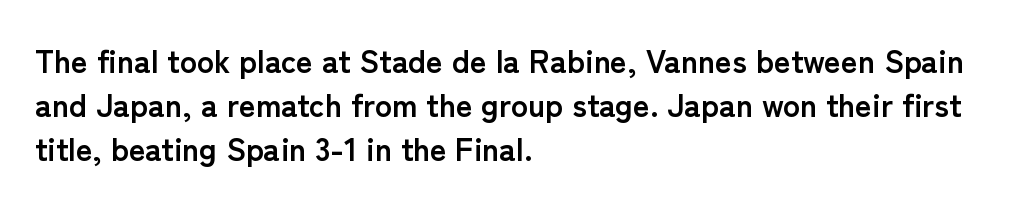
{"serif": "no", "italic": "no", "bold": "yes", "weight": "semibold", "width": "normal", "stroke_contrast": "low", "x_height": "medium", "monospaced": "no", "underline": "no", "align": "left", "line_spacing": "normal", "line_spacing_ratio": 1.37, "letter_spacing": "normal", "letter_spacing_em": 0.0, "glyph_px": 32}
